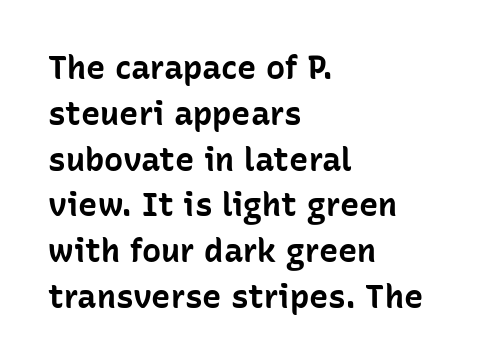
Reading down the block, your eye returns to a fixed left position each line. What stands out about the letter spacing? Nothing — it is the standard amount. The string is rendered with underlining switched off. A typesetter would mark this as roman, not italic.
